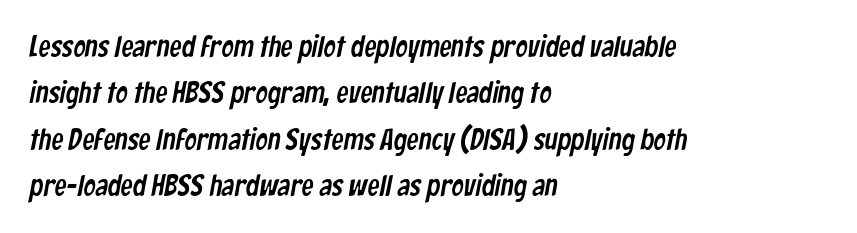
The image shows 30 px condensed sans-serif type; set left-aligned, normal line spacing (1.55x), normal letter spacing, not underlined; low stroke contrast and a medium x-height.
